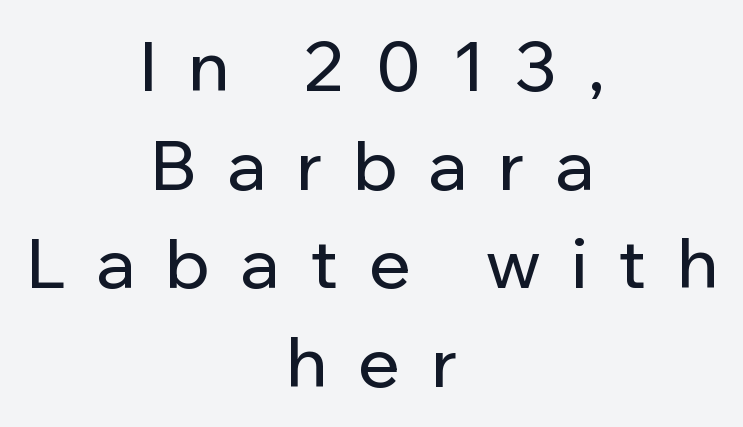
The image shows 69 px sans-serif type, upright; set centered, normal line spacing (1.43x), unusually wide letter spacing (+0.45 em), not underlined; low stroke contrast and a medium x-height.
